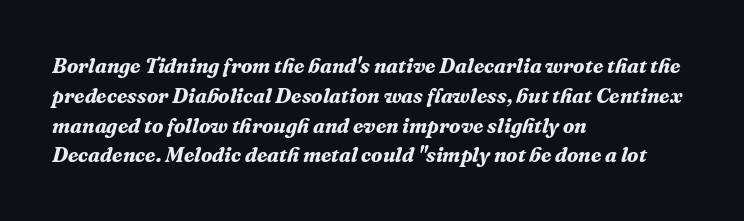
{"italic": "yes", "lean": "right", "slant_degrees": 16, "bold": "yes", "underline": "no", "align": "left", "line_spacing": "normal", "line_spacing_ratio": 1.42, "letter_spacing": "normal", "letter_spacing_em": 0.0, "glyph_px": 21}
